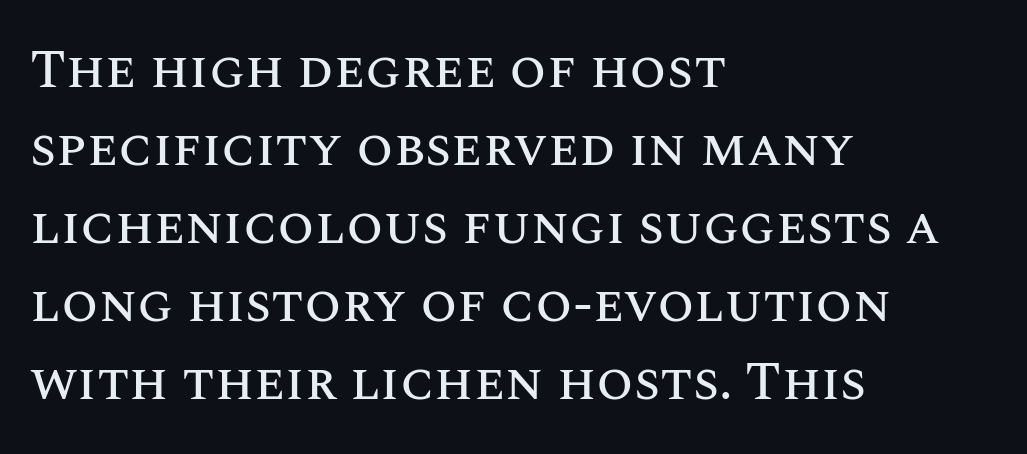
Q: Is the text italic (slanted)? A: No, it is upright.
Q: Is the text underlined? A: No.
Q: How is the paragraph aligned? A: Left-aligned.
Q: Is the spacing between letters normal or unusually wide? A: Normal.
Q: Is the spacing between lines tight, normal or loose? A: Normal.
Q: Width (condensed, normal, or wide)? A: Normal.
Q: Stroke contrast? A: Medium.
Q: x-height? A: Large.
Q: Monospaced? A: No.
